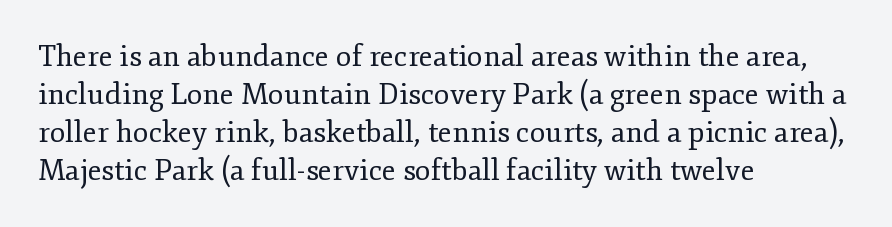
{"serif": "yes", "italic": "no", "bold": "no", "weight": "regular", "width": "normal", "stroke_contrast": "low", "x_height": "small", "monospaced": "no", "underline": "no", "align": "left", "line_spacing": "normal", "line_spacing_ratio": 1.31, "letter_spacing": "normal", "letter_spacing_em": 0.0, "glyph_px": 29}
